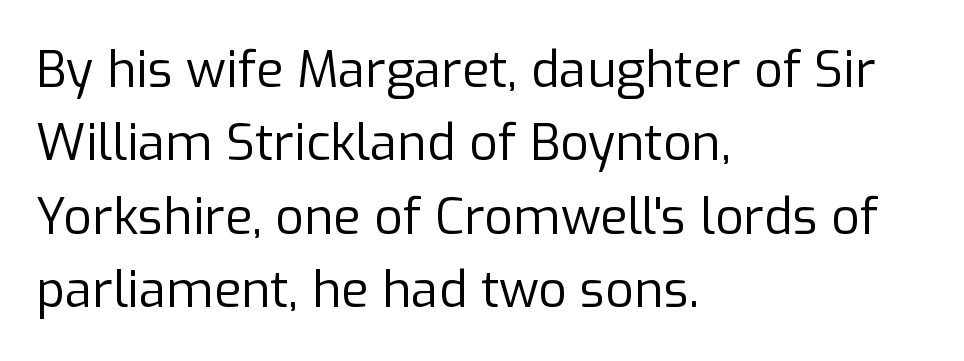
Q: Is the text bold? A: No.
Q: Is the text italic (slanted)? A: No, it is upright.
Q: Is the typeface a serif or a sans-serif typeface? A: Sans-serif.
Q: Is the text underlined? A: No.
Q: How is the paragraph aligned? A: Left-aligned.
Q: Is the spacing between letters normal or unusually wide? A: Normal.
Q: Is the spacing between lines tight, normal or loose? A: Normal.
Q: Width (condensed, normal, or wide)? A: Normal.
Q: Stroke contrast? A: Low.
Q: x-height? A: Medium.
Q: Monospaced? A: No.
